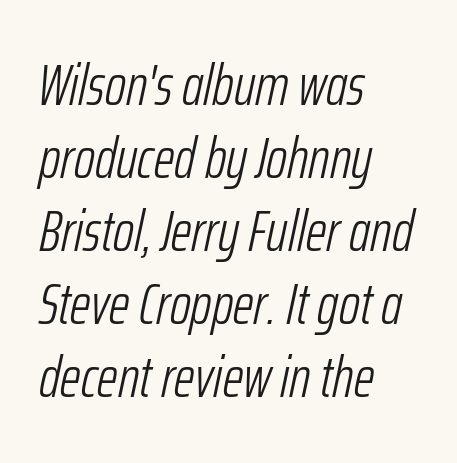
The axis of the letterforms is tilted away from vertical. Reading down the block, your eye returns to a fixed left position each line. Vertical spacing — default. The space beneath each line is pristine and unruled. You could not count columns in this text — the font is proportionally spaced.
